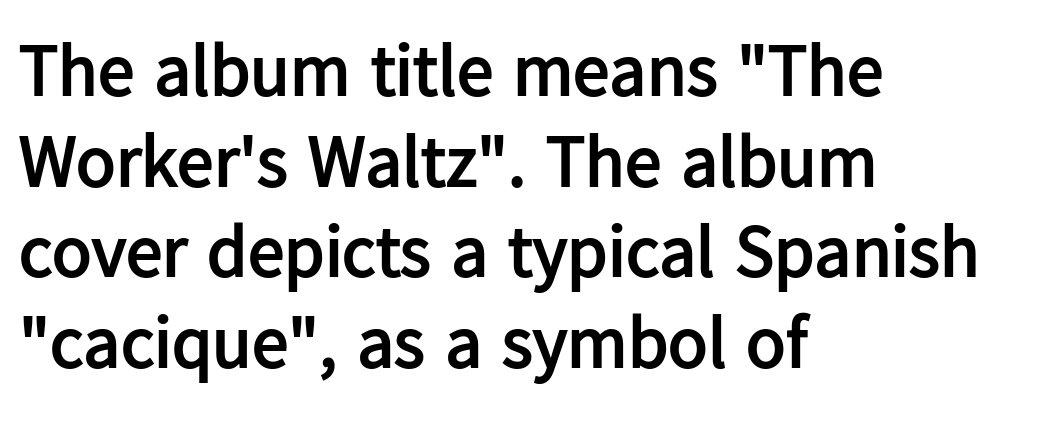
The image shows 73 px semibold sans-serif type, upright; set left-aligned, line spacing 1.24x, normal letter spacing, not underlined; low stroke contrast and a medium x-height.
